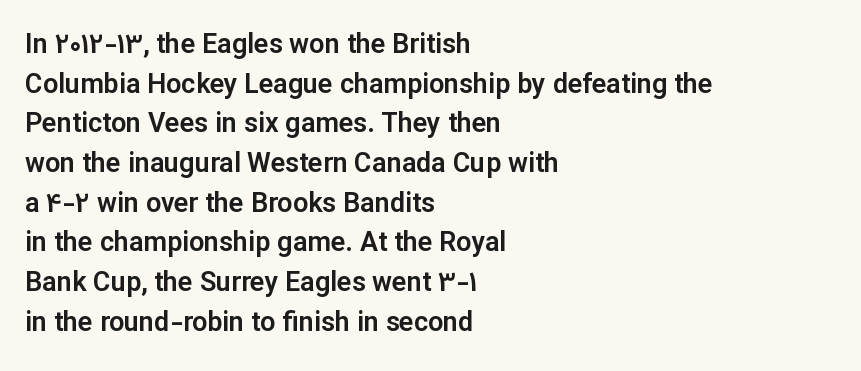
Reading down the column, the eye jumps a familiar distance to each next line. The gaps between neighbouring characters are ordinary and unremarkable. Every character sits straight up, as roman type does. These lines stack with their left ends in a neat column. Bare-footed words on every line.
